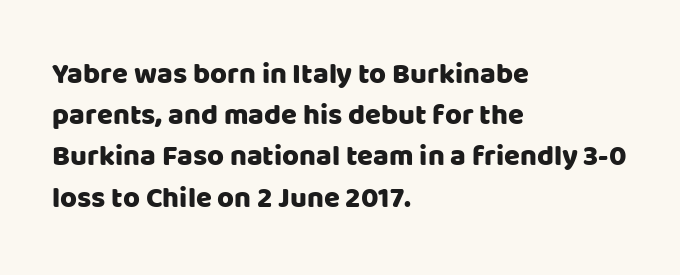
The image shows 29 px sans-serif type, upright; set left-aligned, normal line spacing (1.42x), normal letter spacing, not underlined; low stroke contrast and a large x-height.
